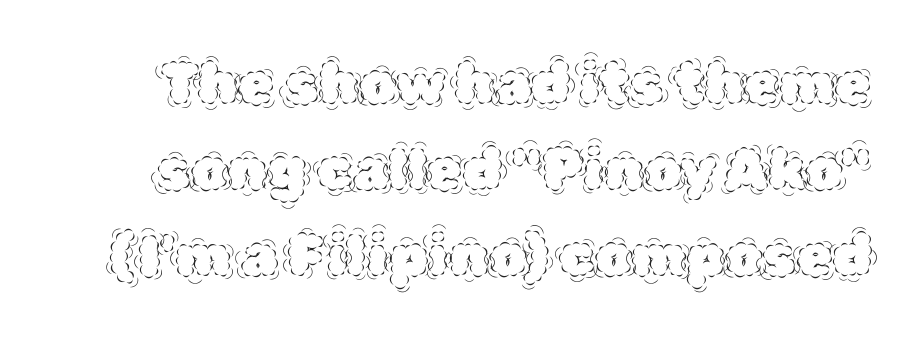
Q: Is the text bold? A: No.
Q: Is the text italic (slanted)? A: No, it is upright.
Q: Is the text underlined? A: No.
Q: Is the spacing between letters normal or unusually wide? A: Normal.
Q: Is the spacing between lines tight, normal or loose? A: Normal.
Q: Width (condensed, normal, or wide)? A: Normal.
Q: x-height? A: Large.
Q: Monospaced? A: No.
